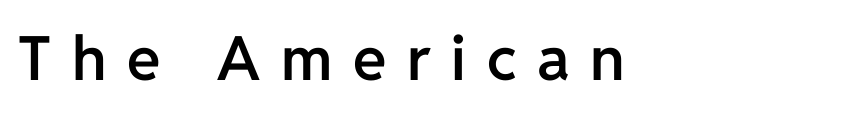
The image shows 61 px semibold sans-serif type, upright; set unusually wide letter spacing (+0.34 em), not underlined; low stroke contrast and a medium x-height.
